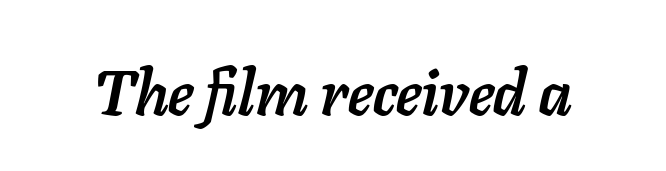
{"italic": "yes", "lean": "right", "slant_degrees": 11, "bold": "yes", "weight": "semibold", "width": "normal", "stroke_contrast": "low", "x_height": "medium", "monospaced": "no", "underline": "no", "letter_spacing": "normal", "letter_spacing_em": 0.0, "glyph_px": 63}
